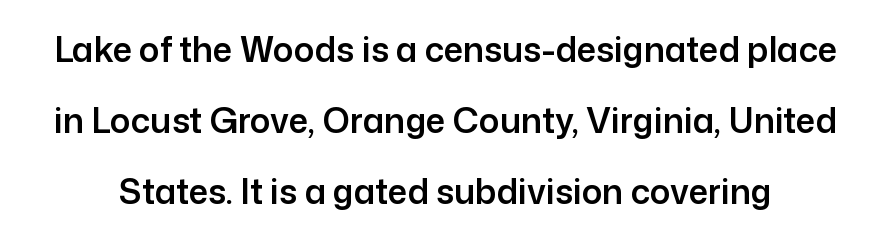
The image shows 34 px sans-serif type, upright; set loose line spacing (2.09x), normal letter spacing, not underlined; low stroke contrast and a medium x-height.
